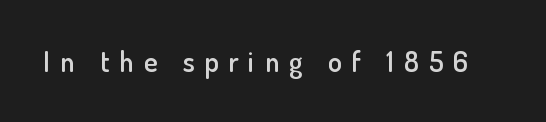
Q: Is the text bold? A: Semi-bold.
Q: Is the text italic (slanted)? A: No, it is upright.
Q: Is the typeface a serif or a sans-serif typeface? A: Sans-serif.
Q: Is the text underlined? A: No.
Q: Is the spacing between letters normal or unusually wide? A: Unusually wide.
Q: Width (condensed, normal, or wide)? A: Normal.
Q: Stroke contrast? A: Low.
Q: x-height? A: Small.
Q: Monospaced? A: No.
